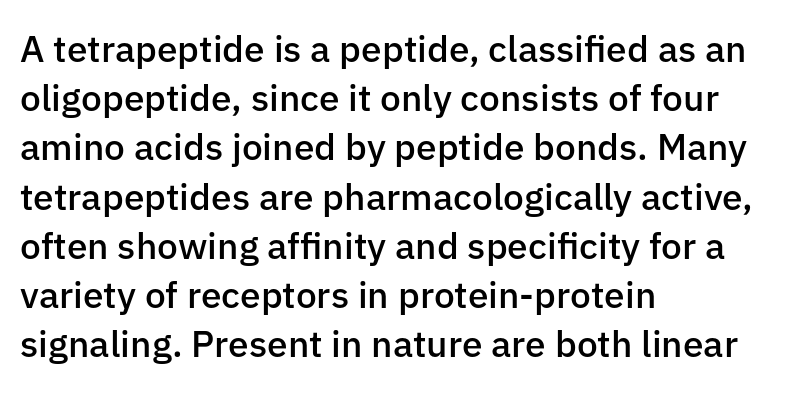
Q: Is the text bold? A: Semi-bold.
Q: Is the text italic (slanted)? A: No, it is upright.
Q: Is the typeface a serif or a sans-serif typeface? A: Sans-serif.
Q: Is the text underlined? A: No.
Q: How is the paragraph aligned? A: Left-aligned.
Q: Is the spacing between letters normal or unusually wide? A: Normal.
Q: Is the spacing between lines tight, normal or loose? A: Normal.
Q: Width (condensed, normal, or wide)? A: Normal.
Q: Stroke contrast? A: Low.
Q: x-height? A: Medium.
Q: Monospaced? A: No.
